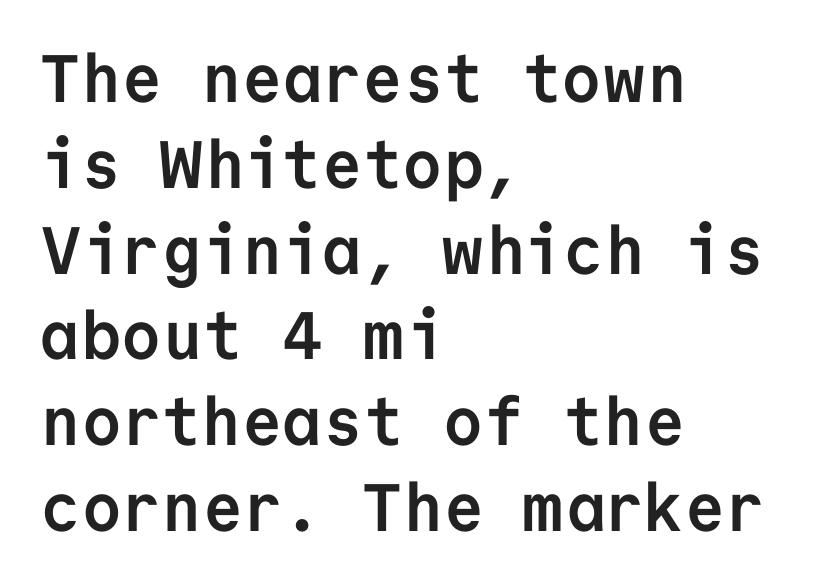
The image shows 67 px semibold sans-serif type, upright, monospaced; set left-aligned, normal line spacing (1.28x), normal letter spacing, not underlined; low stroke contrast and a medium x-height.
